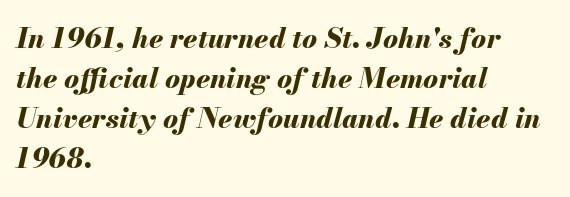
The image shows 28 px bold type, italic (leaning right); set left-aligned, normal line spacing (1.43x), normal letter spacing, not underlined; medium stroke contrast and a small x-height.
